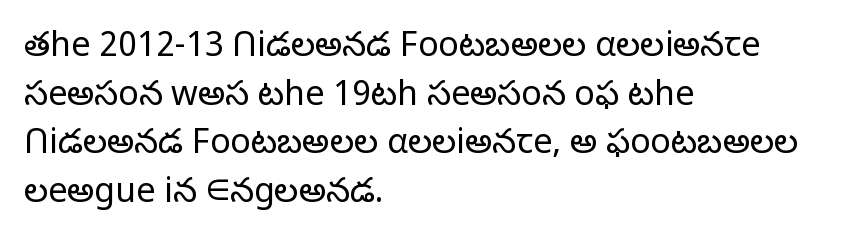
Q: Is the text bold? A: No.
Q: Is the text italic (slanted)? A: No, it is upright.
Q: Is the typeface a serif or a sans-serif typeface? A: Sans-serif.
Q: Is the text underlined? A: No.
Q: How is the paragraph aligned? A: Left-aligned.
Q: Is the spacing between letters normal or unusually wide? A: Normal.
Q: Is the spacing between lines tight, normal or loose? A: Normal.
Q: Width (condensed, normal, or wide)? A: Normal.
Q: Stroke contrast? A: Low.
Q: x-height? A: Medium.
Q: Monospaced? A: No.
